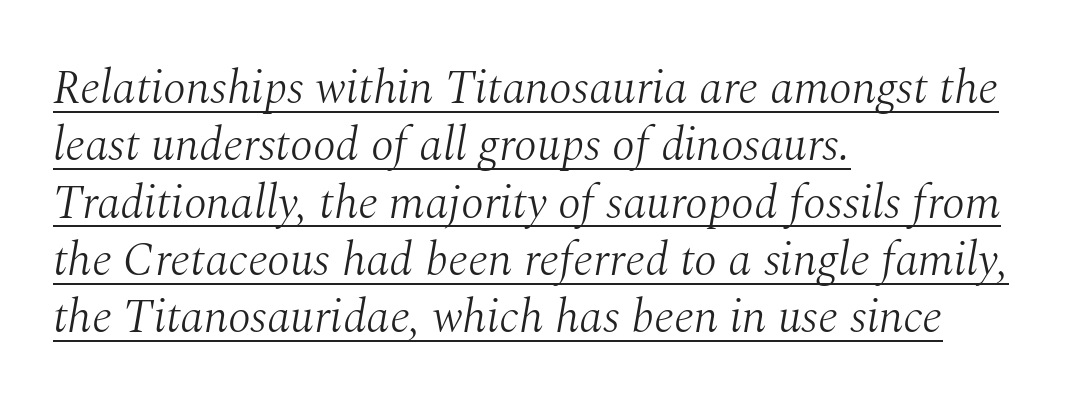
The image shows 47 px light serif type, italic (leaning right); set left-aligned, line spacing 1.22x, normal letter spacing, underlined; medium stroke contrast and a medium x-height.
